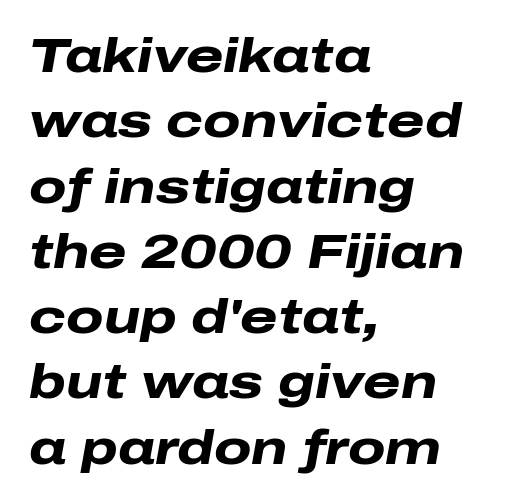
Q: Is the text bold? A: Yes.
Q: Is the text italic (slanted)? A: Yes, it leans right by about 10 degrees.
Q: Is the text underlined? A: No.
Q: How is the paragraph aligned? A: Left-aligned.
Q: Is the spacing between letters normal or unusually wide? A: Normal.
Q: Is the spacing between lines tight, normal or loose? A: Normal.
Q: Width (condensed, normal, or wide)? A: Wide.
Q: Stroke contrast? A: Low.
Q: x-height? A: Medium.
Q: Monospaced? A: No.
